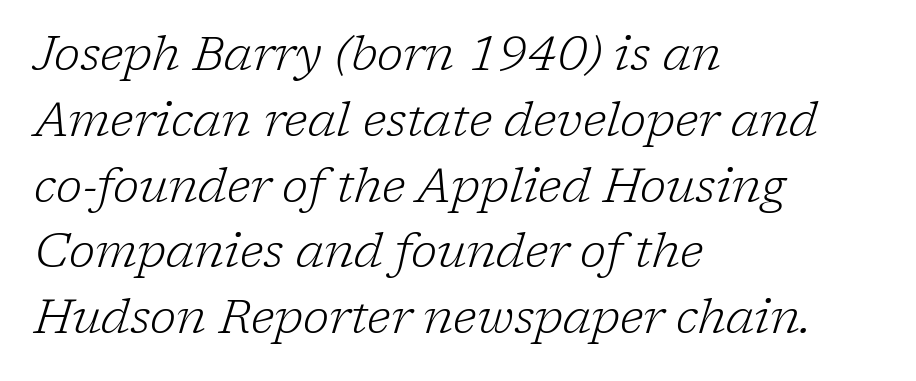
The letters sit at their default tracking, neither squeezed nor spread. Weight: regular or lighter. The designer went with a serif here, giving each stem small feet. These lines were composed using italics.
